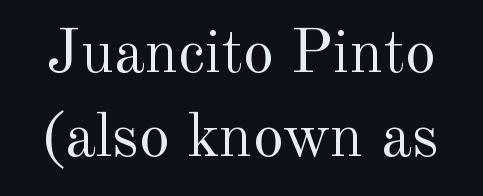
The image shows 62 px regular-weight serif type, upright; set normal line spacing (1.36x), normal letter spacing, not underlined; a small x-height.
